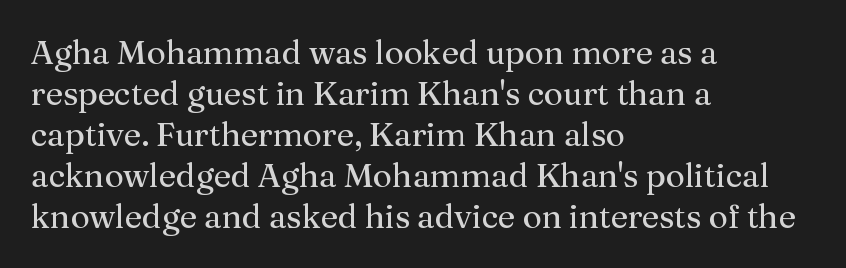
Q: Is the text bold? A: No.
Q: Is the text italic (slanted)? A: No, it is upright.
Q: Is the typeface a serif or a sans-serif typeface? A: Serif.
Q: Is the text underlined? A: No.
Q: How is the paragraph aligned? A: Left-aligned.
Q: Is the spacing between letters normal or unusually wide? A: Normal.
Q: Width (condensed, normal, or wide)? A: Normal.
Q: Stroke contrast? A: Medium.
Q: x-height? A: Medium.
Q: Monospaced? A: No.
